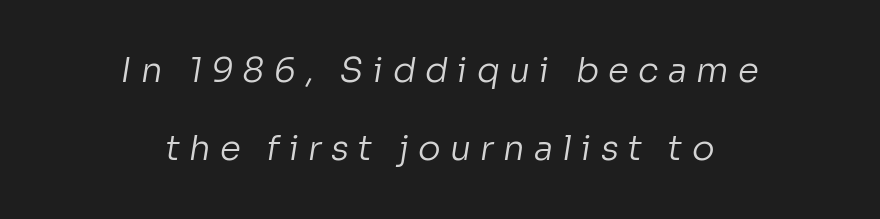
Does the type have serifs? No, each stem ends abruptly. Words float on clear page, feet unadorned. Loosely led — the rows are spread out. Each word looks stretched out because of the extra space between its letters.
